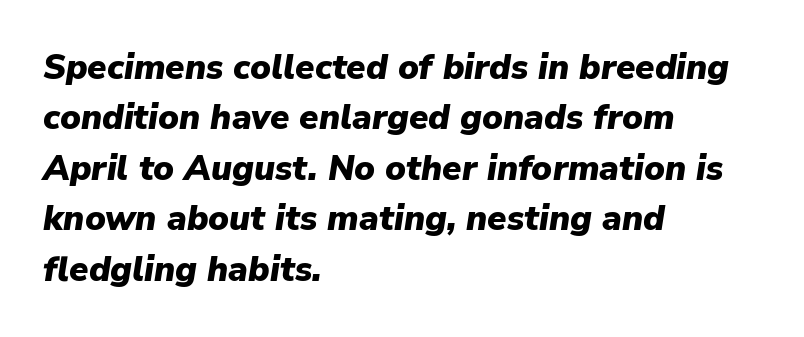
{"italic": "yes", "lean": "right", "slant_degrees": 9, "bold": "yes", "weight": "heavy", "width": "normal", "stroke_contrast": "low", "x_height": "medium", "monospaced": "no", "underline": "no", "align": "left", "line_spacing": "normal", "line_spacing_ratio": 1.44, "letter_spacing": "normal", "letter_spacing_em": 0.0, "glyph_px": 35}
